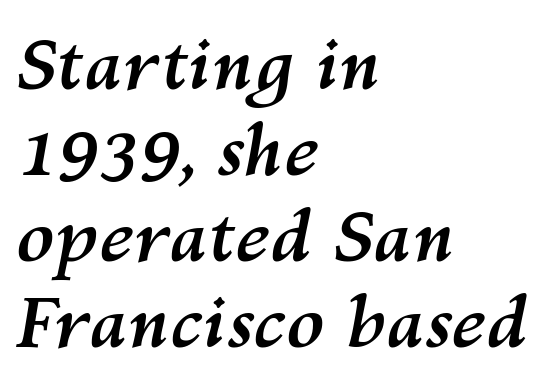
{"italic": "yes", "lean": "right", "slant_degrees": 10, "bold": "yes", "weight": "semibold", "width": "normal", "stroke_contrast": "medium", "x_height": "medium", "monospaced": "no", "underline": "no", "align": "left", "line_spacing_ratio": 1.23, "letter_spacing": "normal", "letter_spacing_em": 0.0, "glyph_px": 70}
